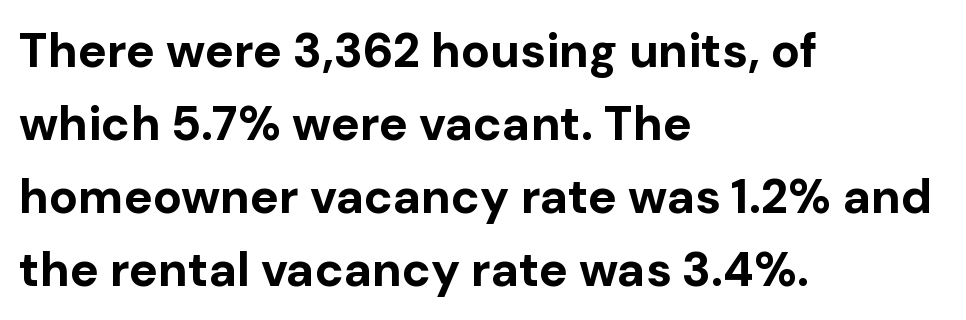
The image shows 48 px bold sans-serif type, upright; set left-aligned, normal line spacing (1.52x), normal letter spacing, not underlined; low stroke contrast and a medium x-height.
